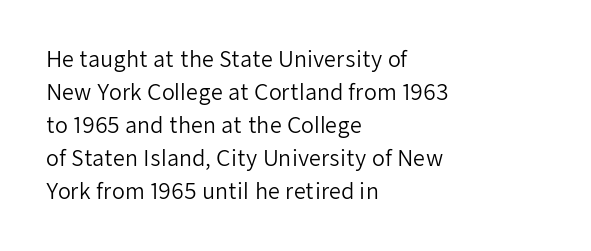
No italicization has been applied; the sample stays upright. This rendering features lettering with no underline. Summary of weight: not heavy and not bold. The typesetter chose a ragged-right arrangement here. The vertical gap from one line to the next is medium.
